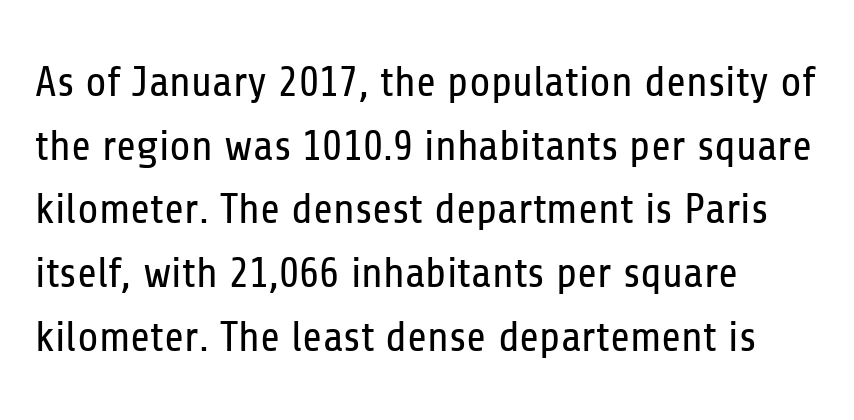
{"serif": "no", "italic": "no", "bold": "no", "weight": "regular", "width": "condensed", "stroke_contrast": "low", "x_height": "medium", "monospaced": "no", "underline": "no", "align": "left", "line_spacing": "normal", "line_spacing_ratio": 1.48, "letter_spacing": "normal", "letter_spacing_em": 0.0, "glyph_px": 43}
